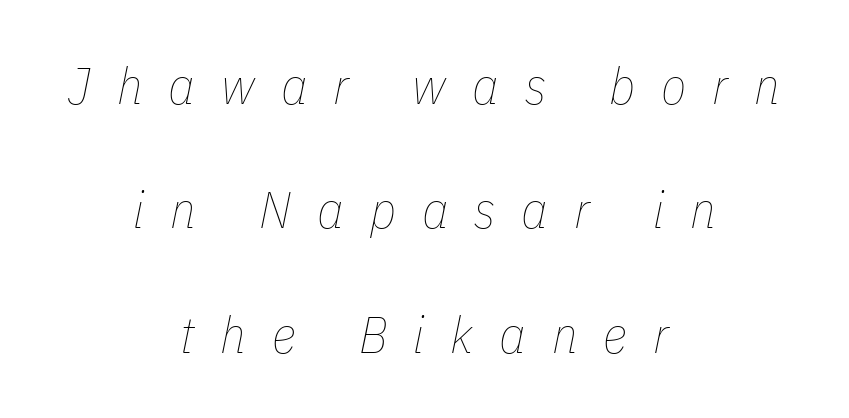
Students, observe: this is what heavily led, spacious text looks like. A quiet, ordinary-to-light weight characterises the typeface. The lettering tilts uniformly, giving the passage an italic look. The horizontal fit of the characters is loose and conspicuously gappy.
